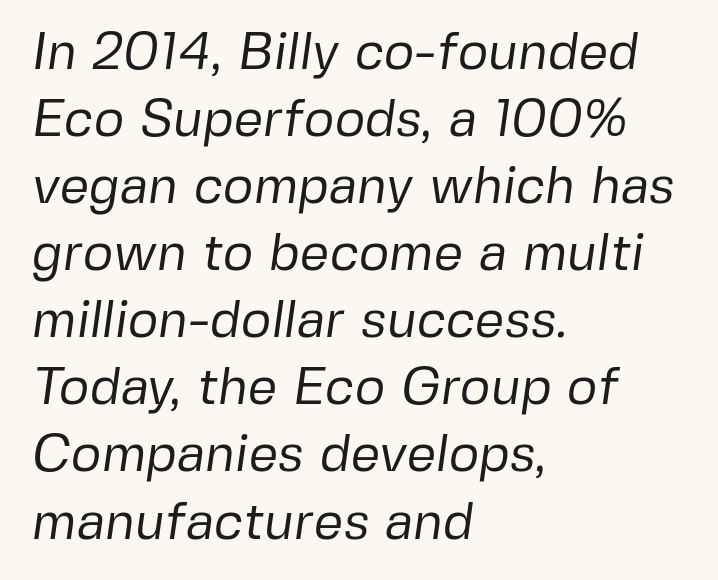
The image shows 52 px regular-weight sans-serif type; set left-aligned, normal line spacing (1.29x), normal letter spacing, not underlined; low stroke contrast and a medium x-height.
